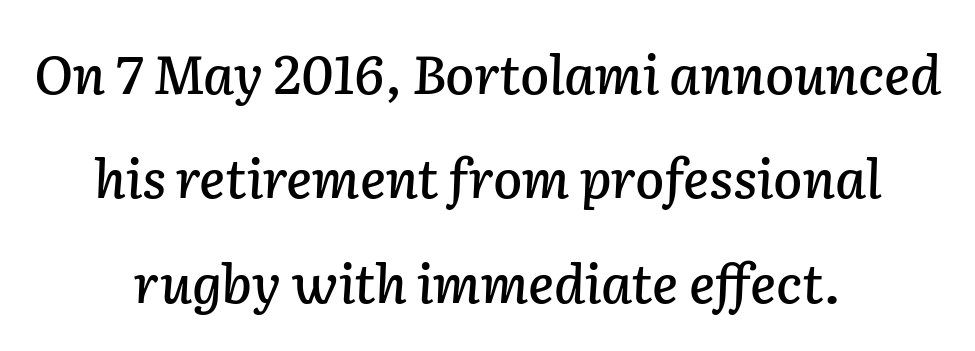
The image shows 53 px text type, italic (leaning right); set centered, loose line spacing (1.97x), normal letter spacing, not underlined; low stroke contrast and a medium x-height.
